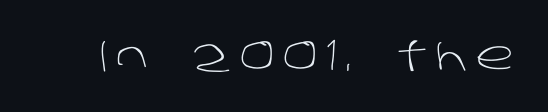
{"serif": "no", "bold": "no", "weight": "light", "width": "normal", "stroke_contrast": "low", "x_height": "large", "monospaced": "no", "underline": "no", "letter_spacing": "wide", "letter_spacing_em": 0.23, "glyph_px": 39}
